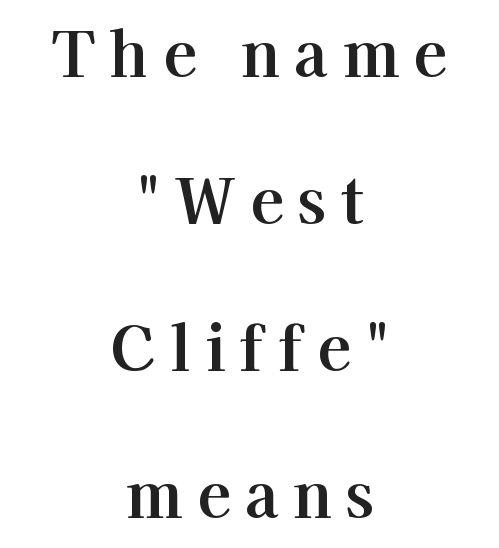
The image shows 62 px serif type, upright; set centered, loose line spacing (2.37x), unusually wide letter spacing (+0.23 em), not underlined; high stroke contrast and a medium x-height.
